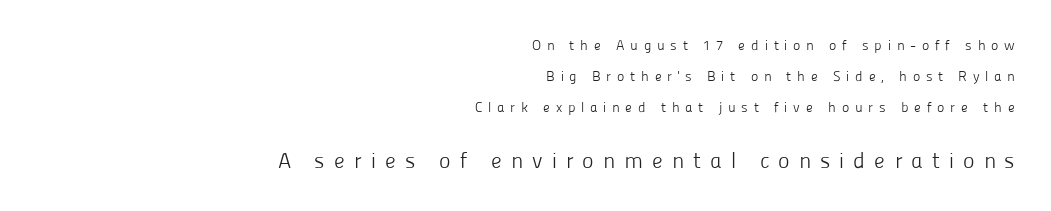
{"italic": "no", "bold": "no", "underline": "no", "align": "right", "line_spacing": "loose", "line_spacing_ratio": 2.23, "letter_spacing": "wide", "letter_spacing_em": 0.41, "larger_block": "second", "size_ratio": 1.57, "glyph_px": 22}
